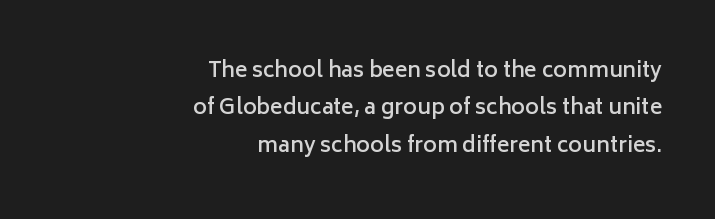
The image shows 21 px text type, upright; set right-aligned, line spacing 1.78x, normal letter spacing, not underlined.
